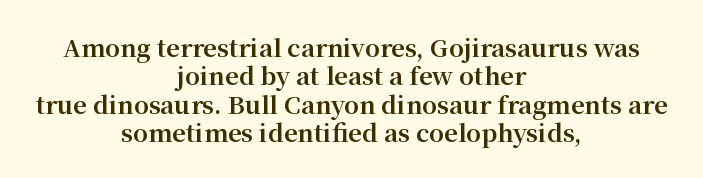
The image shows 24 px bold type, upright; set centered, line spacing 1.18x, normal letter spacing, not underlined.
